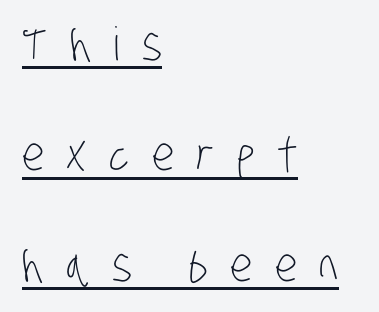
Q: Is the text bold? A: No.
Q: Is the typeface a serif or a sans-serif typeface? A: Sans-serif.
Q: Is the text underlined? A: Yes.
Q: How is the paragraph aligned? A: Left-aligned.
Q: Is the spacing between letters normal or unusually wide? A: Unusually wide.
Q: Is the spacing between lines tight, normal or loose? A: Loose.
Q: Width (condensed, normal, or wide)? A: Condensed.
Q: Stroke contrast? A: Low.
Q: x-height? A: Large.
Q: Monospaced? A: No.
